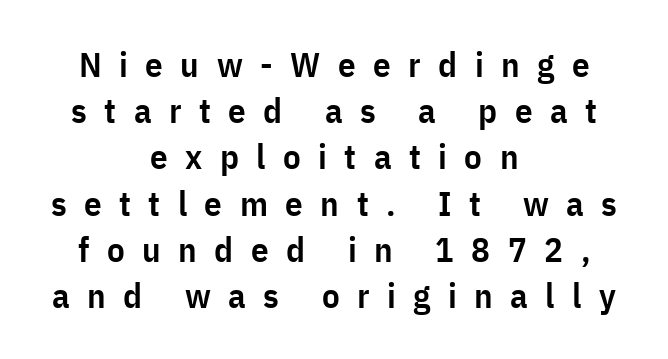
{"serif": "no", "italic": "no", "bold": "semi", "weight": "semibold", "width": "condensed", "stroke_contrast": "low", "x_height": "medium", "monospaced": "no", "underline": "no", "align": "center", "line_spacing": "normal", "line_spacing_ratio": 1.32, "letter_spacing": "wide", "letter_spacing_em": 0.5, "glyph_px": 35}
